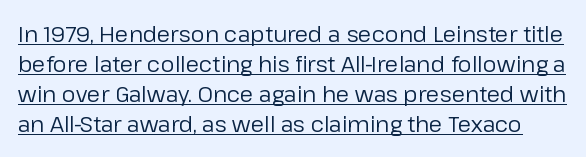
Q: Is the text bold? A: No.
Q: Is the text italic (slanted)? A: No, it is upright.
Q: Is the text underlined? A: Yes.
Q: Is the spacing between letters normal or unusually wide? A: Normal.
Q: Is the spacing between lines tight, normal or loose? A: Normal.
